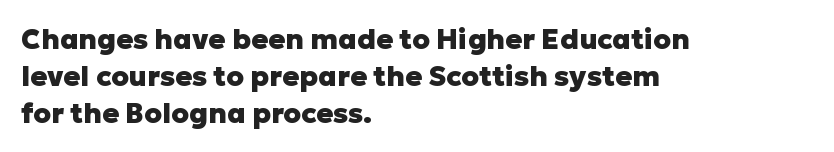
The image shows 28 px heavy sans-serif type, upright; set left-aligned, normal line spacing (1.32x), normal letter spacing, not underlined; low stroke contrast and a medium x-height.
